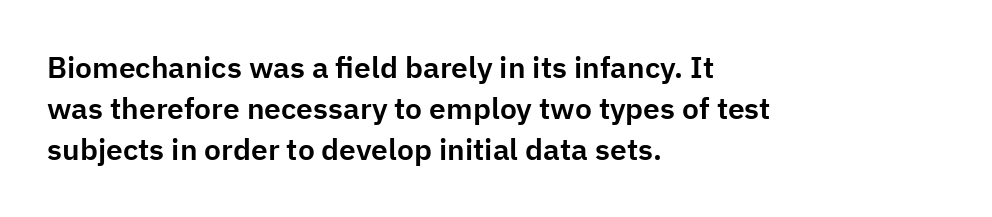
The image shows 30 px sans-serif type, upright; set left-aligned, normal line spacing (1.37x), normal letter spacing, not underlined; low stroke contrast and a medium x-height.
